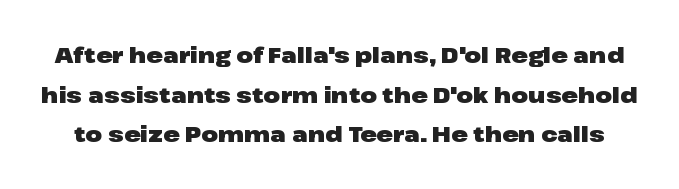
The image shows 22 px bold type, upright; set line spacing 1.8x, normal letter spacing, not underlined.
